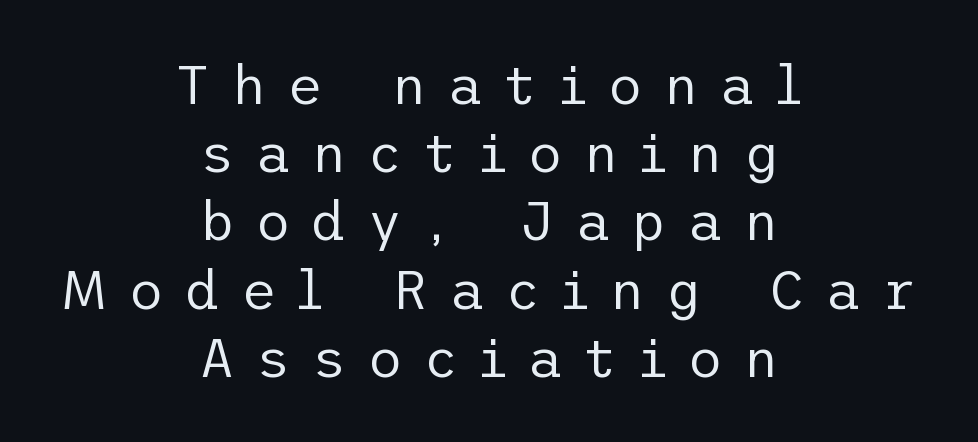
{"serif": "no", "italic": "no", "bold": "no", "weight": "regular", "width": "normal", "stroke_contrast": "low", "x_height": "medium", "underline": "no", "align": "center", "line_spacing_ratio": 1.24, "letter_spacing": "wide", "letter_spacing_em": 0.37, "glyph_px": 55}
